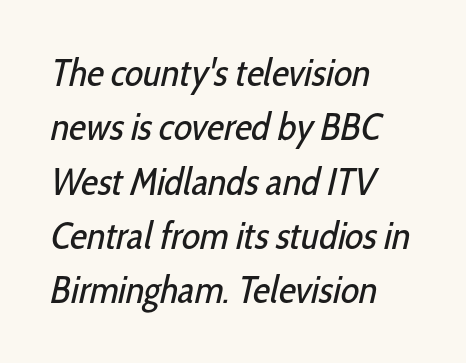
The image shows 38 px regular-weight, condensed sans-serif type; set left-aligned, normal line spacing (1.43x), normal letter spacing, not underlined; low stroke contrast and a medium x-height.
